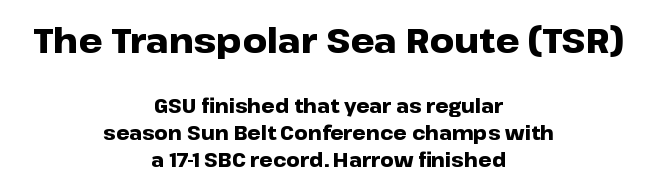
{"serif": "no", "italic": "no", "bold": "yes", "weight": "heavy", "width": "wide", "stroke_contrast": "low", "x_height": "medium", "monospaced": "no", "underline": "no", "align": "center", "line_spacing": "normal", "line_spacing_ratio": 1.43, "letter_spacing": "normal", "letter_spacing_em": 0.0, "larger_block": "first", "size_ratio": 1.79, "glyph_px": 34}
